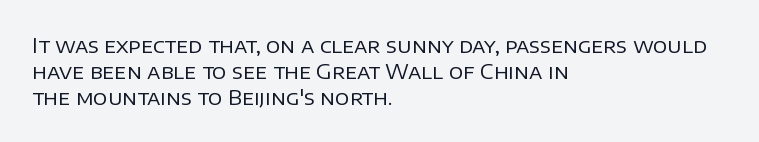
Interline gaps are of average width in this sample. Style check: upright. Tracking here is standard; glyphs follow each other at the usual distance. Stroke mass is kept to a normal reading level or below. Beneath every word, the page is bare. Leftover space on each line is placed entirely after the last word.
